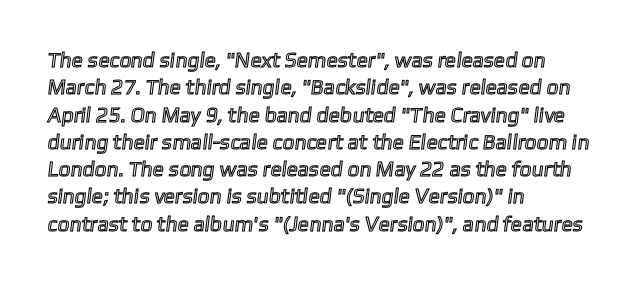
{"underline": "no", "align": "left", "line_spacing": "normal", "line_spacing_ratio": 1.3, "letter_spacing": "normal", "letter_spacing_em": 0.0, "glyph_px": 21}
